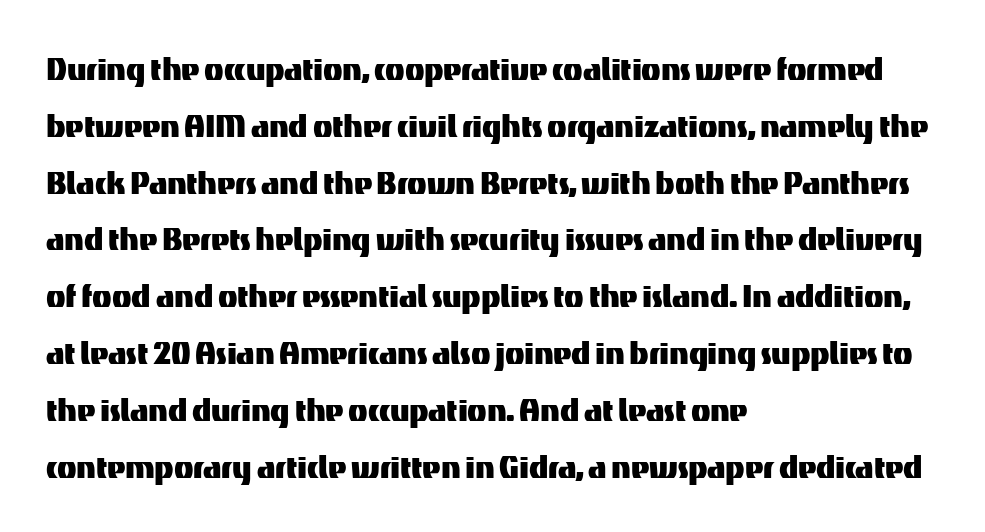
Q: Is the text italic (slanted)? A: No, it is upright.
Q: Is the typeface a serif or a sans-serif typeface? A: Sans-serif.
Q: Is the text underlined? A: No.
Q: How is the paragraph aligned? A: Left-aligned.
Q: Is the spacing between letters normal or unusually wide? A: Normal.
Q: Is the spacing between lines tight, normal or loose? A: Normal.
Q: Width (condensed, normal, or wide)? A: Normal.
Q: Stroke contrast? A: Medium.
Q: x-height? A: Medium.
Q: Monospaced? A: No.
